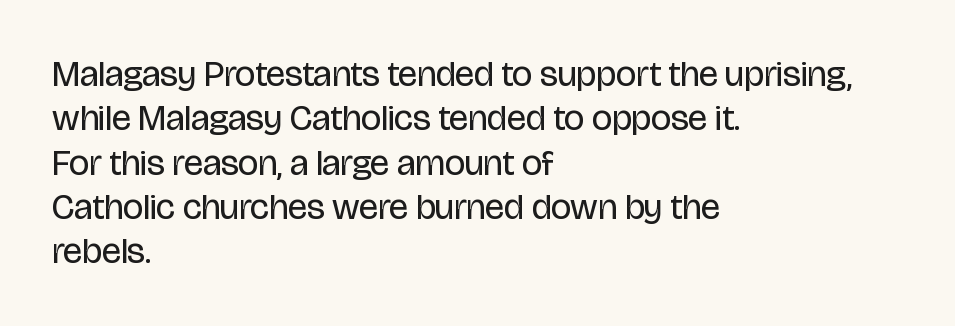
The image shows 36 px regular-weight, condensed sans-serif type, upright; set left-aligned, line spacing 1.23x, normal letter spacing, not underlined; low stroke contrast and a large x-height.
